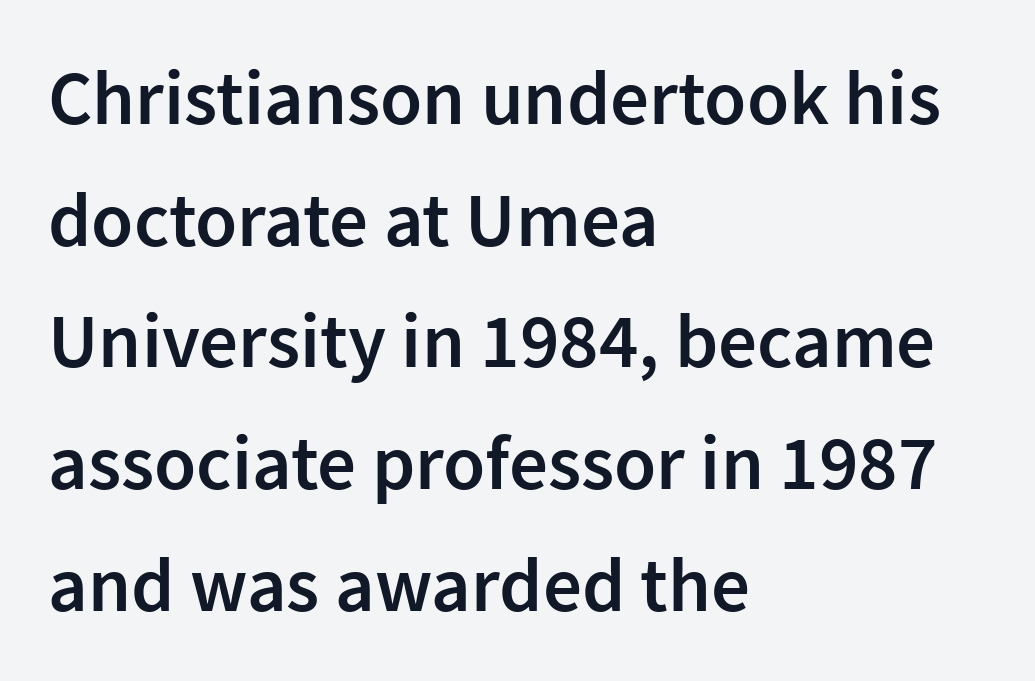
The characters look somewhat weighty, a semibold short of true bold. Glyph-to-glyph distance matches everyday printed text. These lines sit exactly where default settings would place them. A clean baseline with only descenders dipping below it. The text block is weighted toward the left margin, trailing off unevenly rightward.
